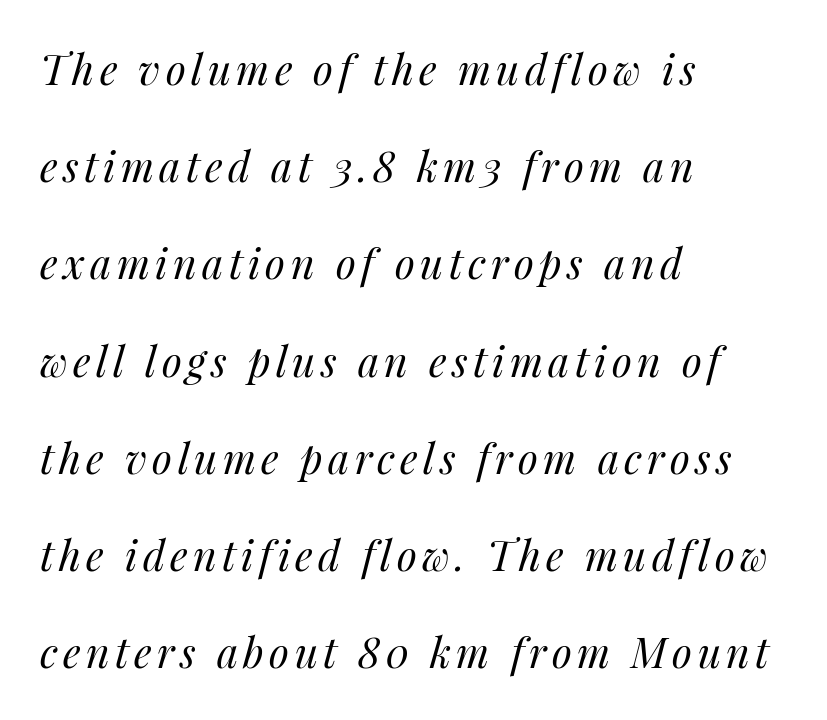
Q: Is the text bold? A: No.
Q: Is the text italic (slanted)? A: Yes, it leans right by about 14 degrees.
Q: Is the text underlined? A: No.
Q: How is the paragraph aligned? A: Left-aligned.
Q: Is the spacing between lines tight, normal or loose? A: Loose.
Q: Width (condensed, normal, or wide)? A: Normal.
Q: Stroke contrast? A: Medium.
Q: x-height? A: Medium.
Q: Monospaced? A: No.
